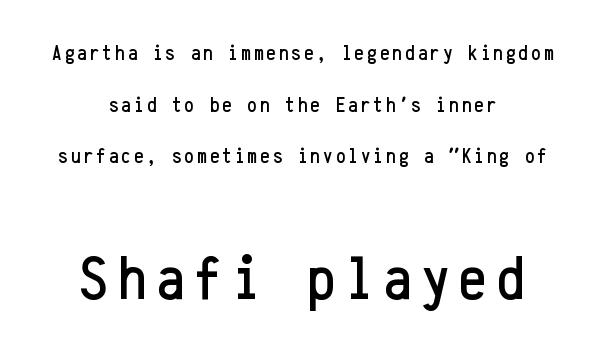
{"serif": "no", "italic": "no", "width": "condensed", "stroke_contrast": "low", "x_height": "medium", "monospaced": "yes", "underline": "no", "align": "center", "line_spacing": "loose", "line_spacing_ratio": 2.46, "larger_block": "second", "size_ratio": 3.0, "glyph_px": 63}
